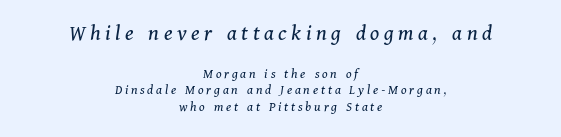
No word sits above an underline. A typesetter would mark this as italic. Teacher's note: observe the equal gaps on both sides — that is centered alignment. The letters look calm and open, with moderate or lighter stems.
